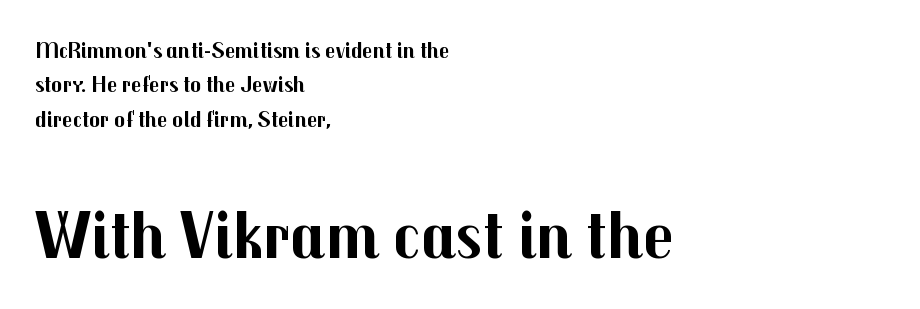
Weight: bold. Honestly, the row spacing looks completely unremarkable. One-word summary of the alignment: left. Default kerning and tracking; the words read as compact shapes. A sans-serif font was chosen for this passage. The letters in the lower block stand taller than those in the block above.
